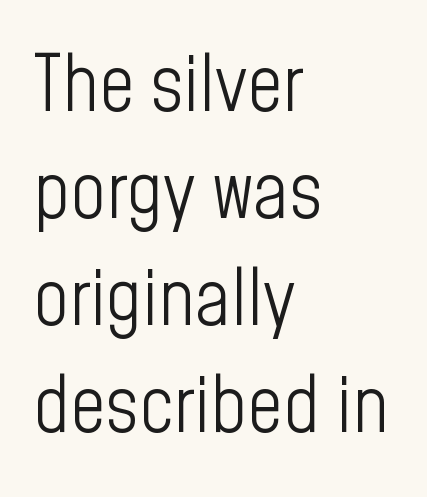
{"serif": "no", "italic": "no", "bold": "no", "weight": "light", "width": "condensed", "stroke_contrast": "low", "x_height": "medium", "monospaced": "no", "underline": "no", "align": "left", "line_spacing": "normal", "line_spacing_ratio": 1.37, "letter_spacing": "normal", "letter_spacing_em": 0.0, "glyph_px": 78}
